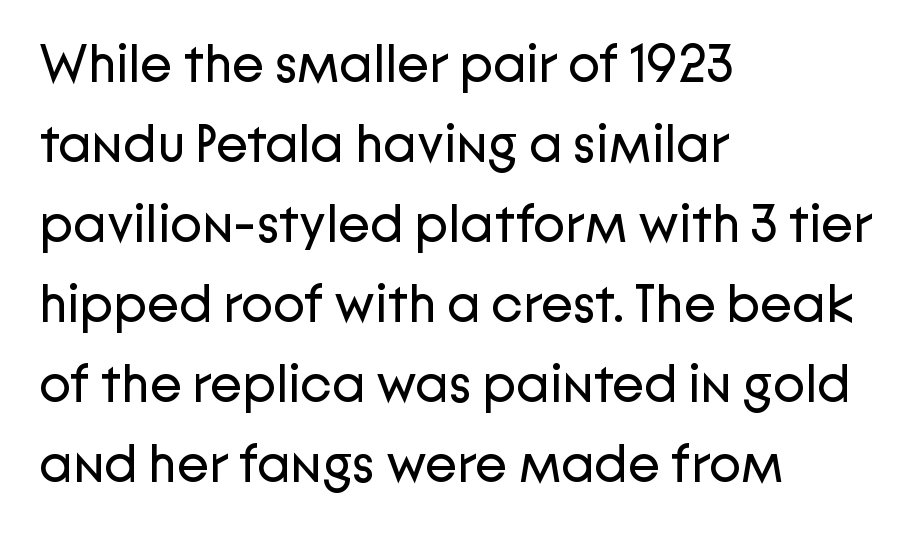
Each letter keeps its own natural width here, so spacing adapts to shape. The rows are spaced the way most documents space them. Which margin do the lines hug? The left one — the right edge is uneven. To sum up the face: it is a sans, with no serifs. Here the glyphs are tracked normally, forming tight word shapes. Beneath every word, the page is bare.
